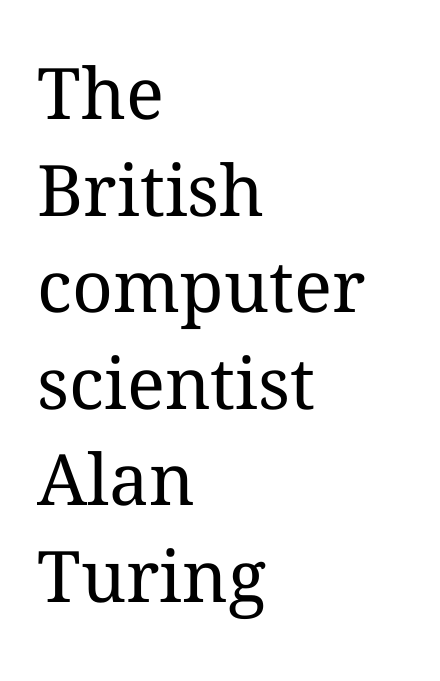
Q: Is the text bold? A: No.
Q: Is the text italic (slanted)? A: No, it is upright.
Q: Is the text underlined? A: No.
Q: How is the paragraph aligned? A: Left-aligned.
Q: Is the spacing between letters normal or unusually wide? A: Normal.
Q: Is the spacing between lines tight, normal or loose? A: Normal.
Q: Width (condensed, normal, or wide)? A: Normal.
Q: Stroke contrast? A: Medium.
Q: x-height? A: Medium.
Q: Monospaced? A: No.
